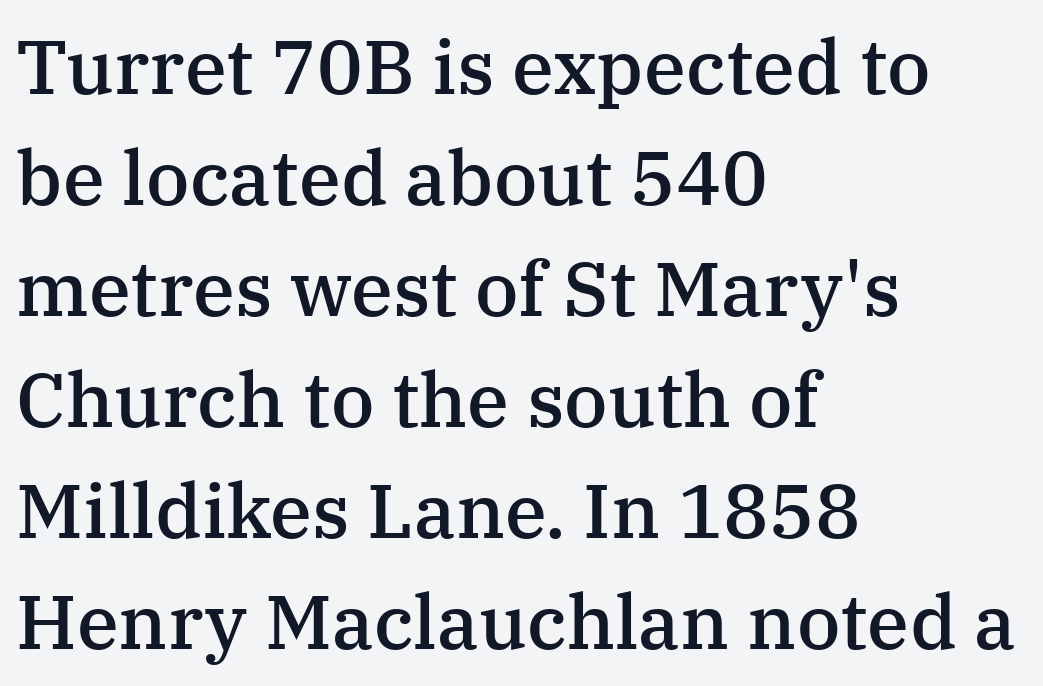
The designer went with a serif here, giving each stem small feet. Words appear dense and cohesive because spacing is normal. Does the copy run flush right? No — it runs flush left. Spacing verdict: proportional, widths tailored to each character. The specimen reads as upright at a glance. The foot of each line stays bare and open.
